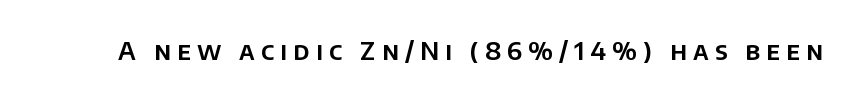
{"italic": "no", "underline": "no", "letter_spacing": "wide", "letter_spacing_em": 0.24, "glyph_px": 25}
